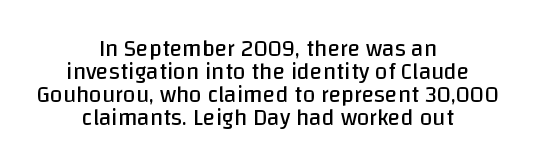
{"italic": "no", "bold": "no", "underline": "no", "align": "center", "line_spacing": "tight", "line_spacing_ratio": 1.0, "letter_spacing": "normal", "letter_spacing_em": 0.0, "glyph_px": 23}
